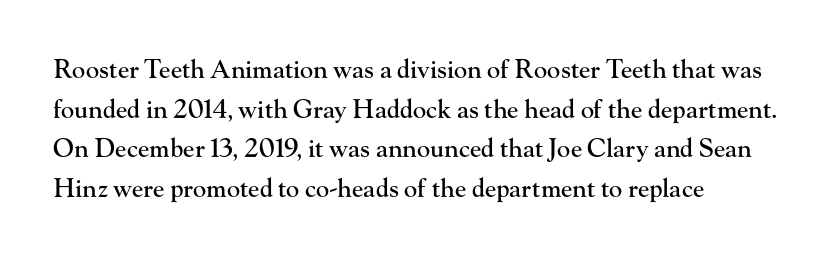
Q: Is the text italic (slanted)? A: No, it is upright.
Q: Is the text underlined? A: No.
Q: How is the paragraph aligned? A: Left-aligned.
Q: Is the spacing between letters normal or unusually wide? A: Normal.
Q: Is the spacing between lines tight, normal or loose? A: Normal.
